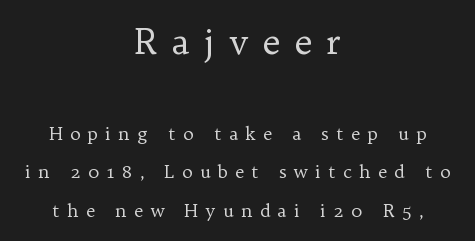
The composition opens big and finishes small. The rendering uses natural spacing where letterforms have individual widths. The lettering stays uniformly vertical, giving the passage a roman look. Anything drawn beneath the words? Only blank space. Observe the serifs anchoring each vertical stroke in this sample. The letters are spread apart with noticeably loose tracking.
